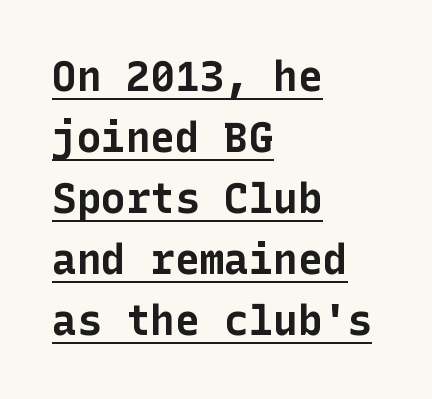
This sample uses a sans-serif face. Every letter is thick-stroked: bold, no question. Line beginnings align vertically; line endings do not. Leading: standard.
